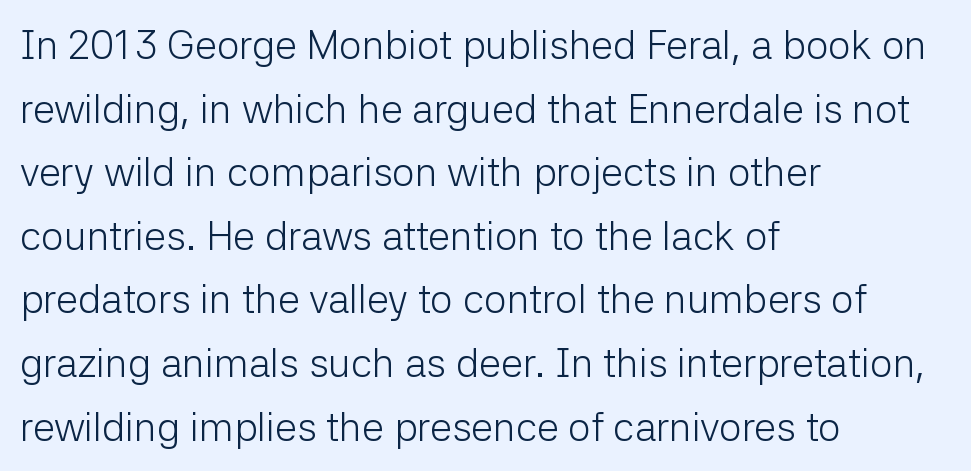
{"serif": "no", "italic": "no", "bold": "no", "weight": "light", "width": "normal", "stroke_contrast": "low", "x_height": "medium", "monospaced": "no", "underline": "no", "align": "left", "line_spacing": "normal", "line_spacing_ratio": 1.59, "letter_spacing": "normal", "letter_spacing_em": 0.0, "glyph_px": 40}
